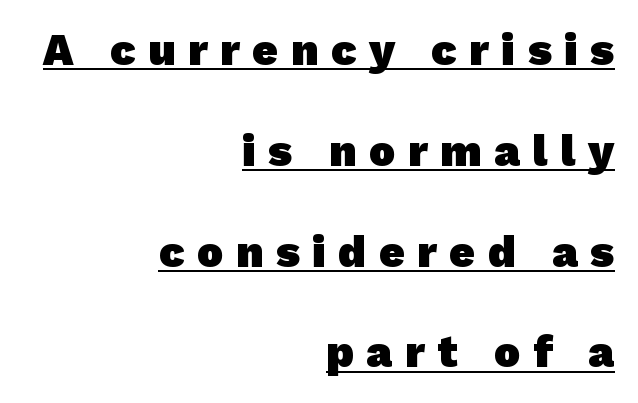
The image shows 44 px heavy sans-serif type; set right-aligned, loose line spacing (2.29x), unusually wide letter spacing (+0.29 em), underlined; low stroke contrast and a medium x-height.
